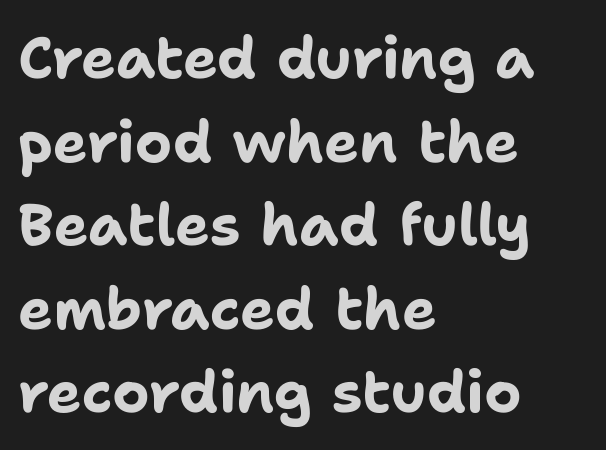
The image shows 58 px bold sans-serif type, upright; set left-aligned, normal line spacing (1.44x), normal letter spacing, not underlined; low stroke contrast and a medium x-height.
